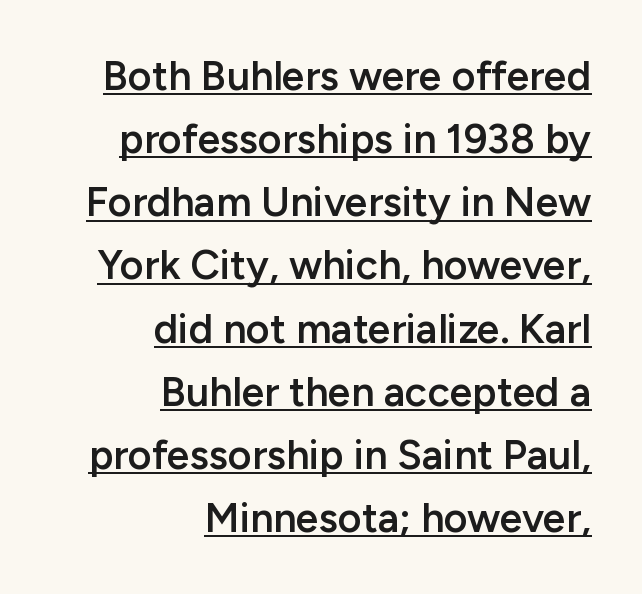
This sample uses plain, unmodified letter spacing. Type style note: lacks serifs. Each letter keeps its own natural width here, so spacing adapts to shape. These characters rest on top of a visible drawn line.
